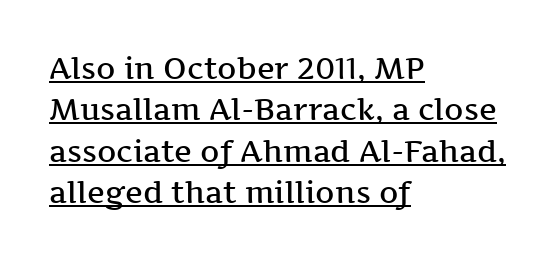
{"serif": "yes", "italic": "no", "bold": "semi", "weight": "semibold", "width": "wide", "stroke_contrast": "medium", "x_height": "medium", "monospaced": "no", "underline": "yes", "align": "left", "line_spacing": "normal", "line_spacing_ratio": 1.38, "letter_spacing": "normal", "letter_spacing_em": 0.0, "glyph_px": 30}
